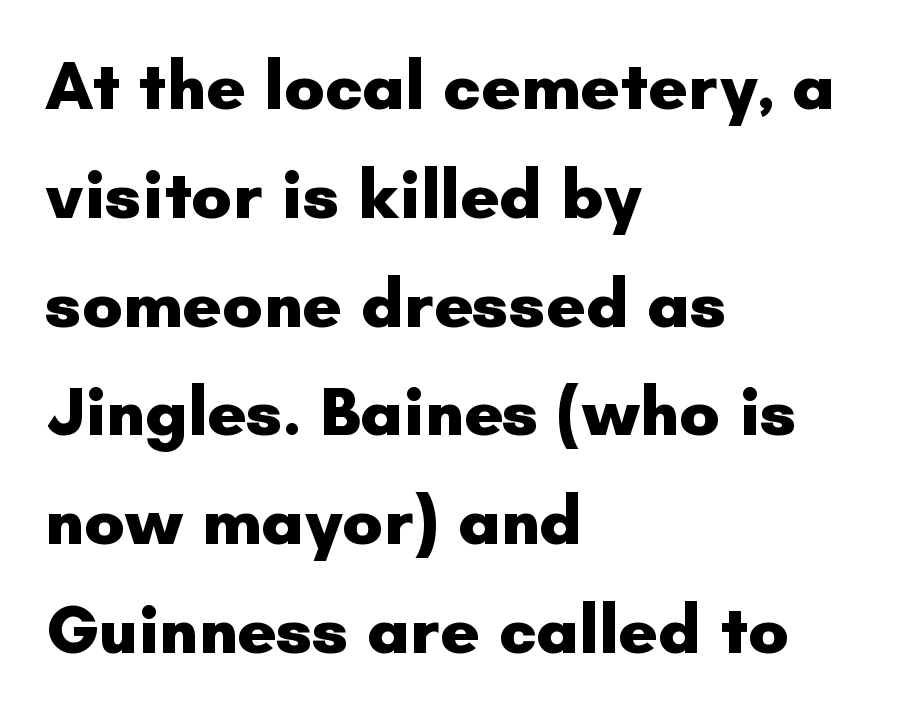
The image shows 68 px heavy sans-serif type, upright; set left-aligned, normal line spacing (1.6x), normal letter spacing, not underlined; low stroke contrast and a small x-height.
